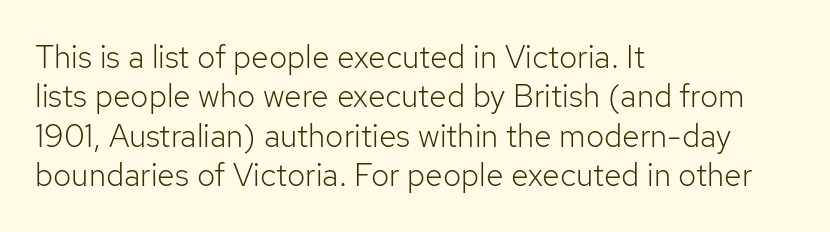
{"serif": "no", "italic": "no", "bold": "no", "weight": "light", "width": "normal", "stroke_contrast": "low", "x_height": "medium", "monospaced": "no", "underline": "no", "align": "left", "line_spacing_ratio": 1.23, "letter_spacing": "normal", "letter_spacing_em": 0.0, "glyph_px": 32}
